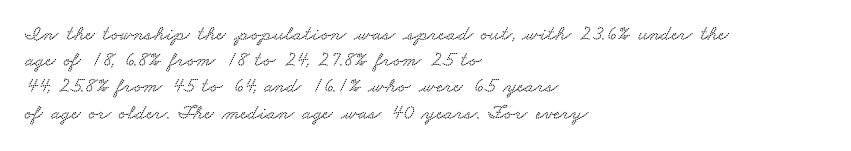
Q: Is the text underlined? A: No.
Q: How is the paragraph aligned? A: Left-aligned.
Q: Is the spacing between letters normal or unusually wide? A: Normal.
Q: Is the spacing between lines tight, normal or loose? A: Normal.
